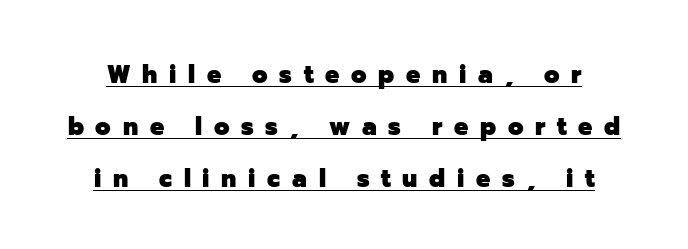
The lettering is marked with a stroke running underneath it. Substantial extra tracking has been applied to these lines. The letters are bold, with thick, heavy strokes. Does the lettering tilt? It doesn't — this is upright. Summary of vertical rhythm: relaxed, with wide interline spacing.
